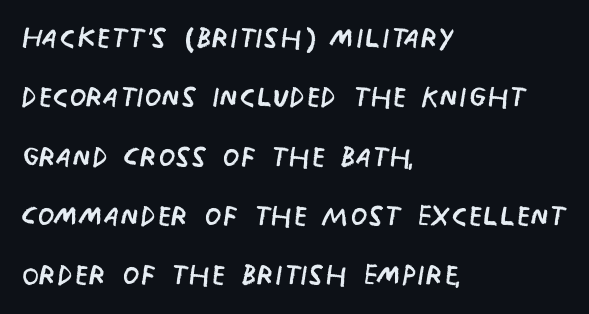
Character widths vary here, with narrow letters taking less room than wide ones. The face looks like a standard text weight, possibly lighter. The tracking reads as untouched default to a designer's eye. Visually the block forms a straight wall on the left and a jagged coastline on the right. Letterform terminals end flat and unadorned throughout the passage.
